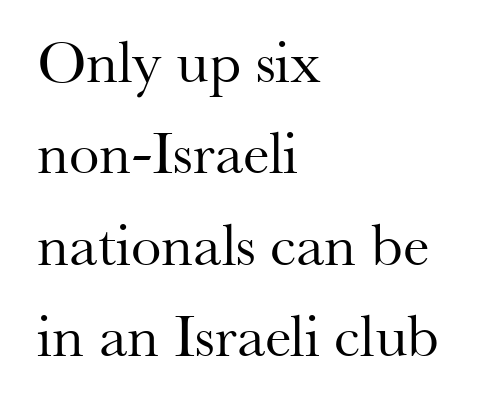
Characters follow at the spacing the type designer built in. Compared with a typical body face, this is equally light or lighter still. Yep, those are serifs on the letters. The space beneath each line is pristine and unruled. Casual observation: everything's shoved over to the left.
